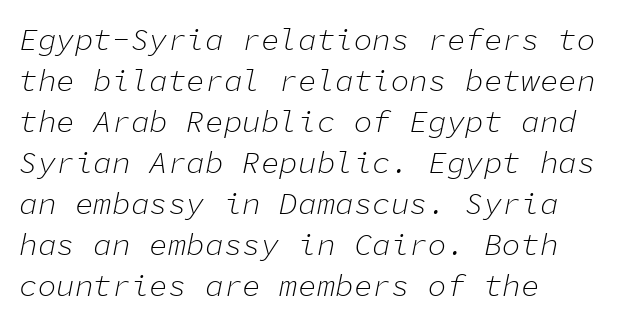
Q: Is the text bold? A: No.
Q: Is the text italic (slanted)? A: Yes, it leans right by about 11 degrees.
Q: Is the text underlined? A: No.
Q: How is the paragraph aligned? A: Left-aligned.
Q: Is the spacing between letters normal or unusually wide? A: Normal.
Q: Is the spacing between lines tight, normal or loose? A: Normal.
Q: Width (condensed, normal, or wide)? A: Normal.
Q: Stroke contrast? A: Low.
Q: x-height? A: Medium.
Q: Monospaced? A: Yes.
